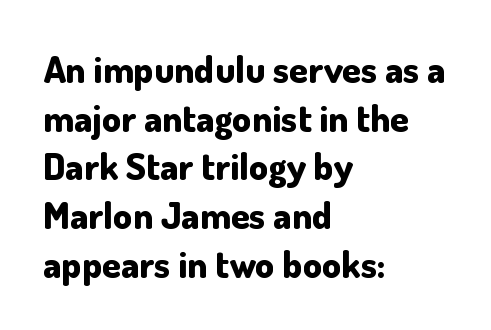
Q: Is the text bold? A: Yes.
Q: Is the text italic (slanted)? A: No, it is upright.
Q: Is the typeface a serif or a sans-serif typeface? A: Sans-serif.
Q: Is the text underlined? A: No.
Q: How is the paragraph aligned? A: Left-aligned.
Q: Is the spacing between letters normal or unusually wide? A: Normal.
Q: Is the spacing between lines tight, normal or loose? A: Normal.
Q: Width (condensed, normal, or wide)? A: Normal.
Q: Stroke contrast? A: Low.
Q: x-height? A: Small.
Q: Monospaced? A: No.
